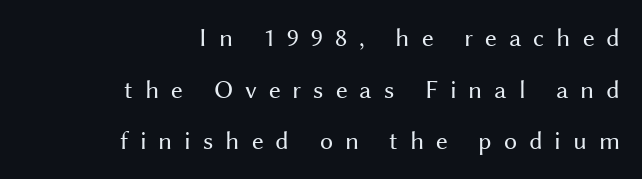
{"italic": "no", "bold": "no", "underline": "no", "align": "right", "line_spacing": "loose", "line_spacing_ratio": 1.99, "letter_spacing": "wide", "letter_spacing_em": 0.46, "glyph_px": 26}
